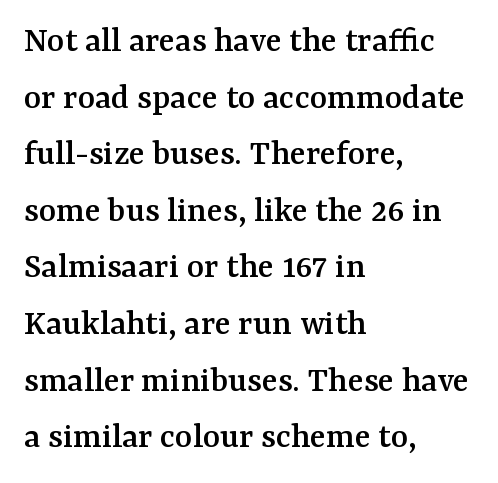
Q: Is the text italic (slanted)? A: No, it is upright.
Q: Is the typeface a serif or a sans-serif typeface? A: Serif.
Q: Is the text underlined? A: No.
Q: How is the paragraph aligned? A: Left-aligned.
Q: Is the spacing between letters normal or unusually wide? A: Normal.
Q: Is the spacing between lines tight, normal or loose? A: Normal.
Q: Width (condensed, normal, or wide)? A: Normal.
Q: Stroke contrast? A: Medium.
Q: x-height? A: Medium.
Q: Monospaced? A: No.
